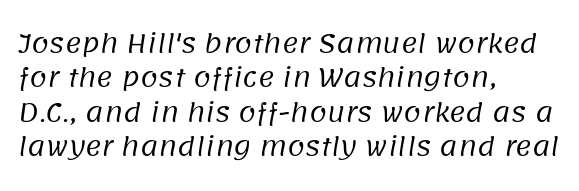
The image shows 25 px text type; set left-aligned, normal line spacing (1.38x), normal letter spacing, not underlined.
